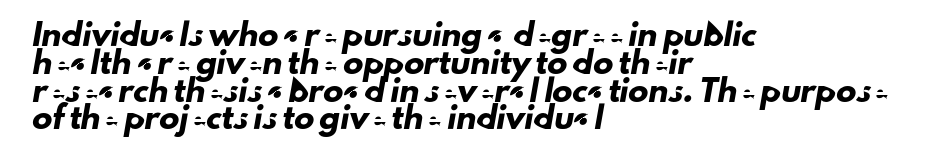
The image shows 20 px text type; set left-aligned, normal line spacing (1.39x), normal letter spacing, not underlined.
